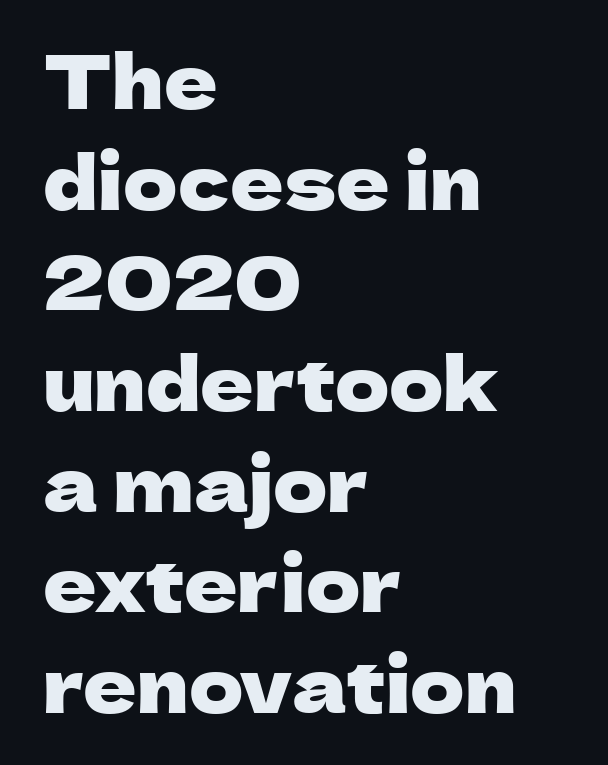
The designer left line spacing at the default. Each line starts at the same left margin while the right side varies. Nothing unusual about the tracking: characters are spaced as the font intends. These lines are composed in type without serifs. Words float on clear page, feet unadorned.
